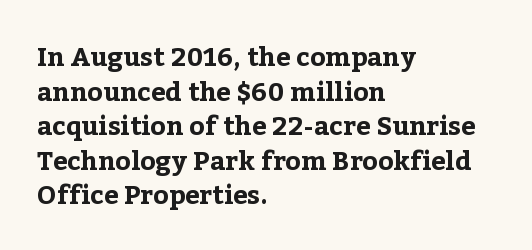
Q: Is the text bold? A: Yes.
Q: Is the text italic (slanted)? A: No, it is upright.
Q: Is the text underlined? A: No.
Q: How is the paragraph aligned? A: Left-aligned.
Q: Is the spacing between letters normal or unusually wide? A: Normal.
Q: Is the spacing between lines tight, normal or loose? A: Normal.
